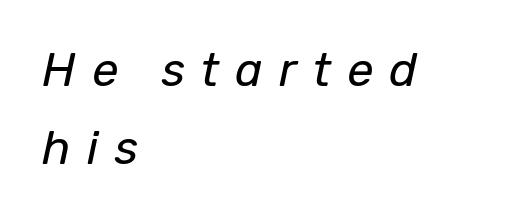
The image shows 47 px regular-weight type, italic (leaning right); set left-aligned, normal line spacing (1.67x), unusually wide letter spacing (+0.34 em), not underlined; low stroke contrast and a medium x-height.
